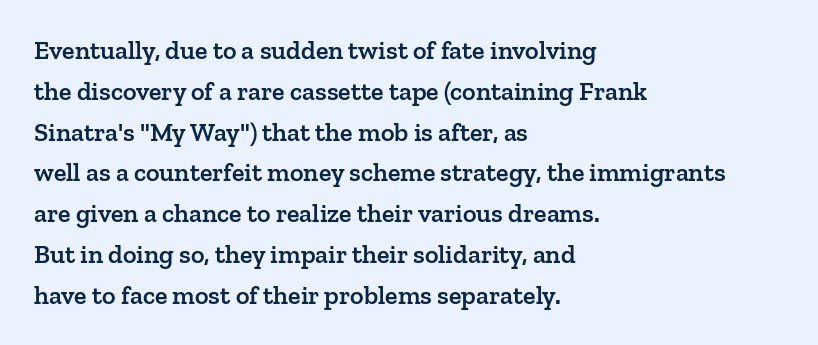
The image shows 26 px text type, upright; set left-aligned, normal line spacing (1.57x), normal letter spacing, not underlined.
